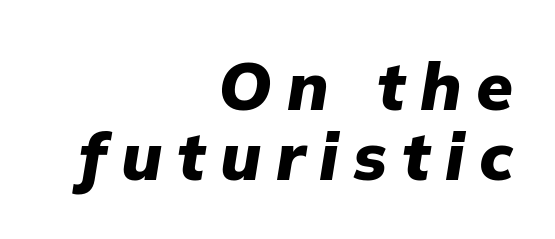
{"italic": "yes", "lean": "right", "slant_degrees": 9, "bold": "yes", "weight": "heavy", "width": "normal", "stroke_contrast": "low", "x_height": "medium", "monospaced": "no", "underline": "no", "align": "right", "line_spacing": "tight", "line_spacing_ratio": 1.04, "letter_spacing": "wide", "letter_spacing_em": 0.22, "glyph_px": 67}
